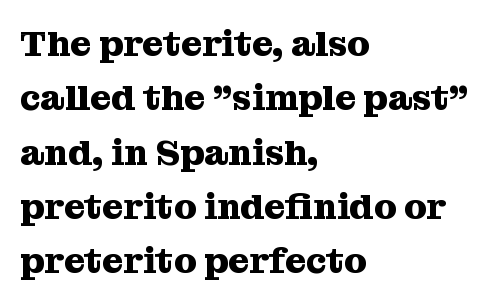
Q: Is the text bold? A: Yes.
Q: Is the text italic (slanted)? A: No, it is upright.
Q: Is the typeface a serif or a sans-serif typeface? A: Serif.
Q: Is the text underlined? A: No.
Q: How is the paragraph aligned? A: Left-aligned.
Q: Is the spacing between letters normal or unusually wide? A: Normal.
Q: Is the spacing between lines tight, normal or loose? A: Normal.
Q: Width (condensed, normal, or wide)? A: Normal.
Q: Stroke contrast? A: Medium.
Q: x-height? A: Medium.
Q: Monospaced? A: No.
